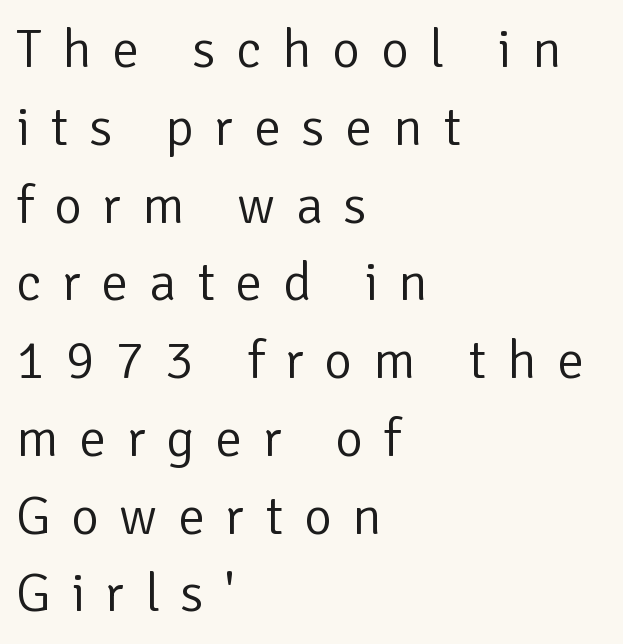
To sum up the face: it is a sans, with no serifs. Tracking here is generous; glyphs stand well apart from one another. The rendering anchors every line to the left-hand side. It's the straight-up-and-down kind of type. Beneath every word, the page is bare. Letters have the restrained weight of plain body copy at most.
